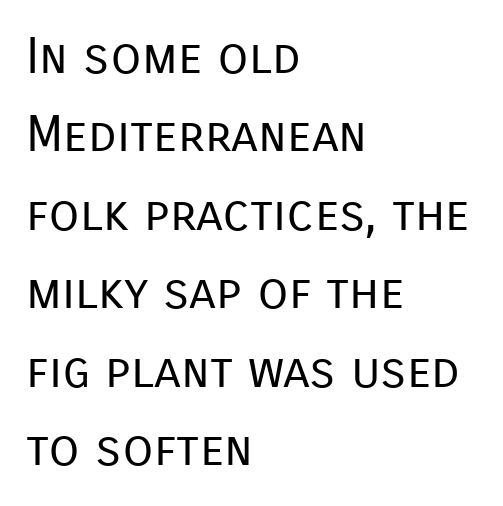
Q: Is the text bold? A: No.
Q: Is the text italic (slanted)? A: No, it is upright.
Q: Is the typeface a serif or a sans-serif typeface? A: Sans-serif.
Q: Is the text underlined? A: No.
Q: How is the paragraph aligned? A: Left-aligned.
Q: Is the spacing between letters normal or unusually wide? A: Normal.
Q: Is the spacing between lines tight, normal or loose? A: Normal.
Q: Width (condensed, normal, or wide)? A: Normal.
Q: Stroke contrast? A: Low.
Q: x-height? A: Medium.
Q: Monospaced? A: No.
